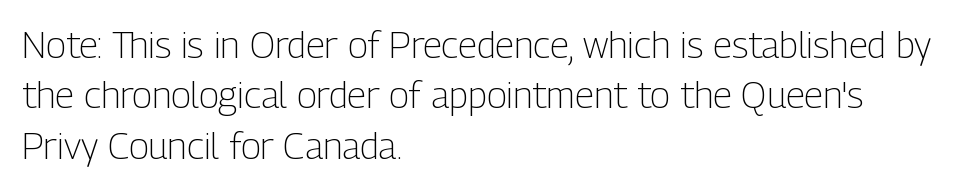
{"serif": "no", "italic": "no", "bold": "no", "weight": "light", "width": "condensed", "stroke_contrast": "low", "x_height": "medium", "monospaced": "no", "underline": "no", "align": "left", "line_spacing": "normal", "line_spacing_ratio": 1.36, "letter_spacing": "normal", "letter_spacing_em": 0.0, "glyph_px": 37}
